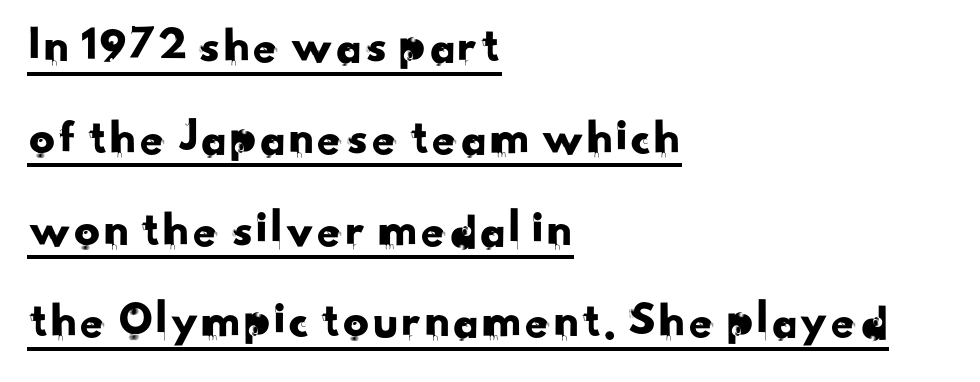
A classic flush-left, rag-right setting is used for this passage. Underlining? Definitely there. These lines are rendered in a variable-pitch font. In terms of letterform style, serifs are entirely absent.
